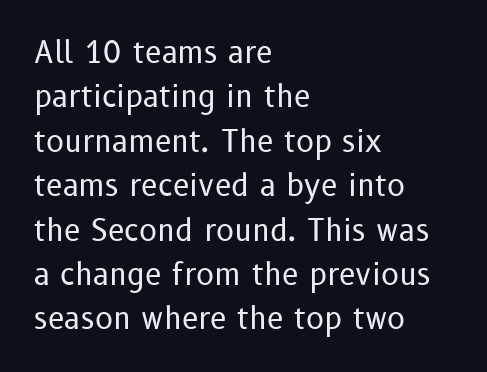
All the whitespace from short lines collects on the right. Check under the words: just untouched page. The horizontal fit of the characters is conventional and even. Grotesque or geometric, the face here clearly has no serifs.
